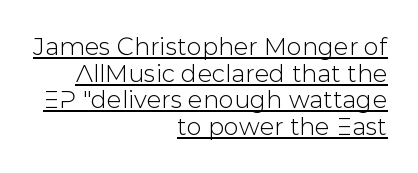
Q: Is the text italic (slanted)? A: No, it is upright.
Q: Is the text underlined? A: Yes.
Q: How is the paragraph aligned? A: Right-aligned.
Q: Is the spacing between letters normal or unusually wide? A: Normal.
Q: Is the spacing between lines tight, normal or loose? A: Tight.
